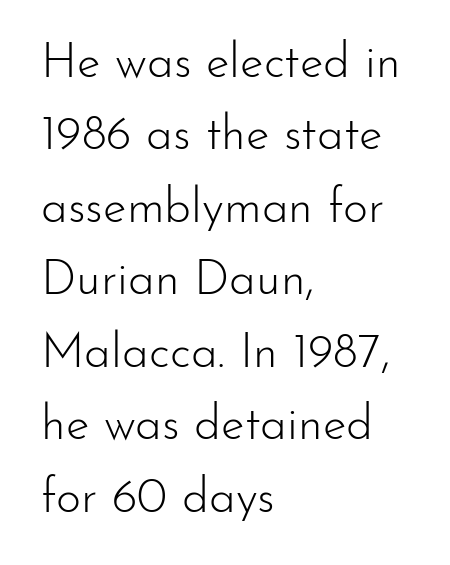
{"serif": "no", "italic": "no", "bold": "no", "weight": "light", "width": "normal", "stroke_contrast": "low", "x_height": "small", "monospaced": "no", "underline": "no", "align": "left", "line_spacing": "normal", "line_spacing_ratio": 1.51, "letter_spacing": "normal", "letter_spacing_em": 0.0, "glyph_px": 48}
